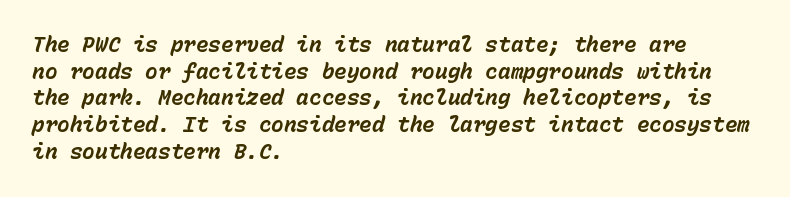
These lines sit exactly where default settings would place them. Tall strokes in this sample are angled rather than plumb. The rendering keeps characters at their native spacing. What weight is shown? A full bold with thick strokes. The foot of each line stays bare and open. The compositor pushed each line to the left boundary.
